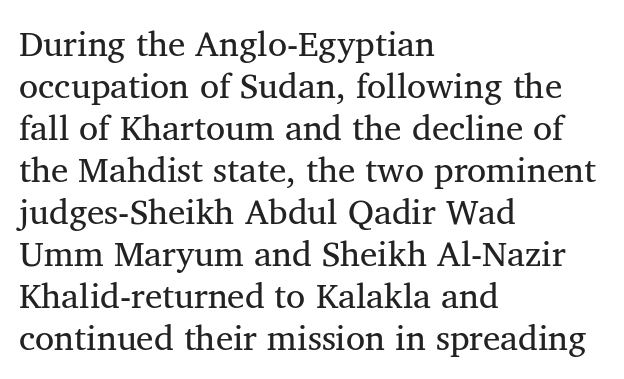
Q: Is the text bold? A: No.
Q: Is the text italic (slanted)? A: No, it is upright.
Q: Is the typeface a serif or a sans-serif typeface? A: Serif.
Q: Is the text underlined? A: No.
Q: How is the paragraph aligned? A: Left-aligned.
Q: Is the spacing between letters normal or unusually wide? A: Normal.
Q: Width (condensed, normal, or wide)? A: Normal.
Q: Stroke contrast? A: Medium.
Q: x-height? A: Medium.
Q: Monospaced? A: No.
